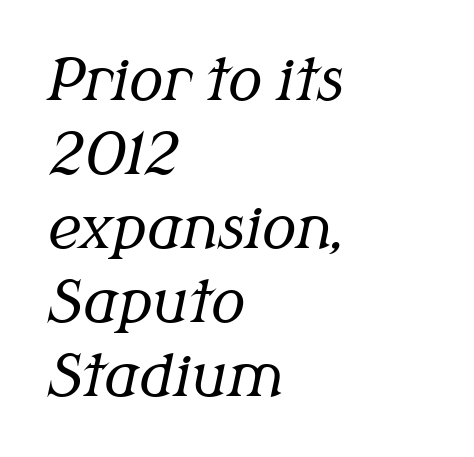
The image shows 57 px regular-weight serif type, italic (leaning right); set left-aligned, normal line spacing (1.3x), normal letter spacing, not underlined; medium stroke contrast and a medium x-height.
